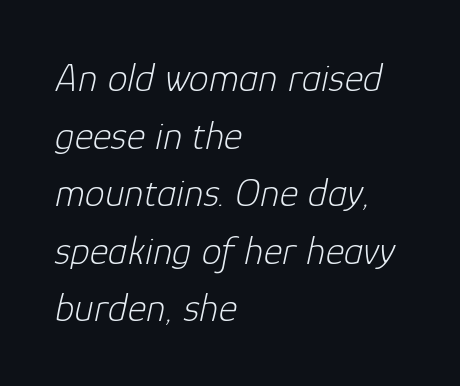
No word sits above an underline. A normal amount of white space separates one row of letters from the next. Emphasis-style slanted type is in use. Short note: letters normally spaced. The passage shown is typed in a proportional face where columns would drift.
